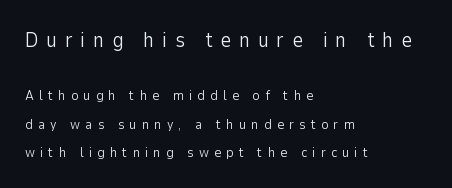
The image shows 21 px text type, upright; set left-aligned, loose line spacing (2.05x), unusually wide letter spacing (+0.36 em), not underlined; the first (top) block is 1.5x larger.
